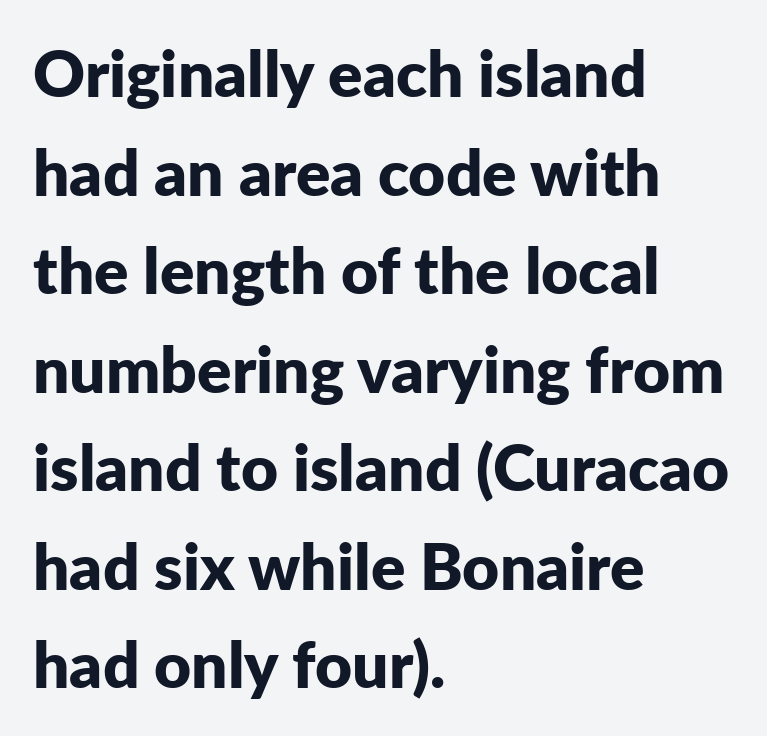
The image shows 64 px bold sans-serif type, upright; set left-aligned, normal line spacing (1.54x), normal letter spacing, not underlined; low stroke contrast and a medium x-height.
